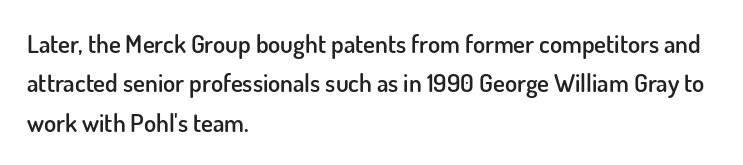
The image shows 25 px text type, upright; set left-aligned, normal line spacing (1.58x), normal letter spacing, not underlined.
